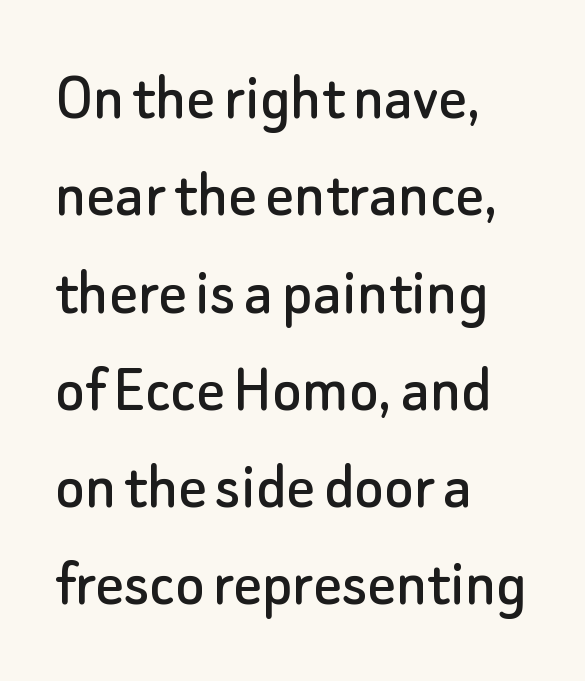
{"serif": "no", "italic": "no", "width": "normal", "stroke_contrast": "low", "x_height": "small", "monospaced": "no", "underline": "no", "align": "left", "line_spacing": "normal", "line_spacing_ratio": 1.41, "letter_spacing": "normal", "letter_spacing_em": 0.0, "glyph_px": 69}
